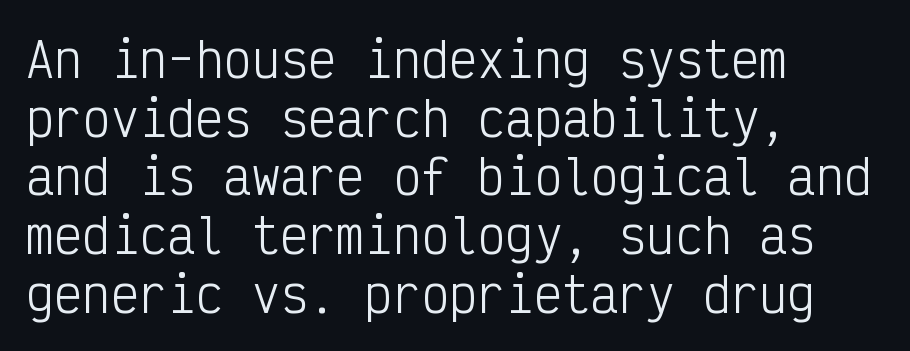
Q: Is the text bold? A: No.
Q: Is the text italic (slanted)? A: No, it is upright.
Q: Is the typeface a serif or a sans-serif typeface? A: Sans-serif.
Q: Is the text underlined? A: No.
Q: How is the paragraph aligned? A: Left-aligned.
Q: Is the spacing between letters normal or unusually wide? A: Normal.
Q: Is the spacing between lines tight, normal or loose? A: Normal.
Q: Width (condensed, normal, or wide)? A: Condensed.
Q: Stroke contrast? A: Low.
Q: x-height? A: Medium.
Q: Monospaced? A: Yes.
